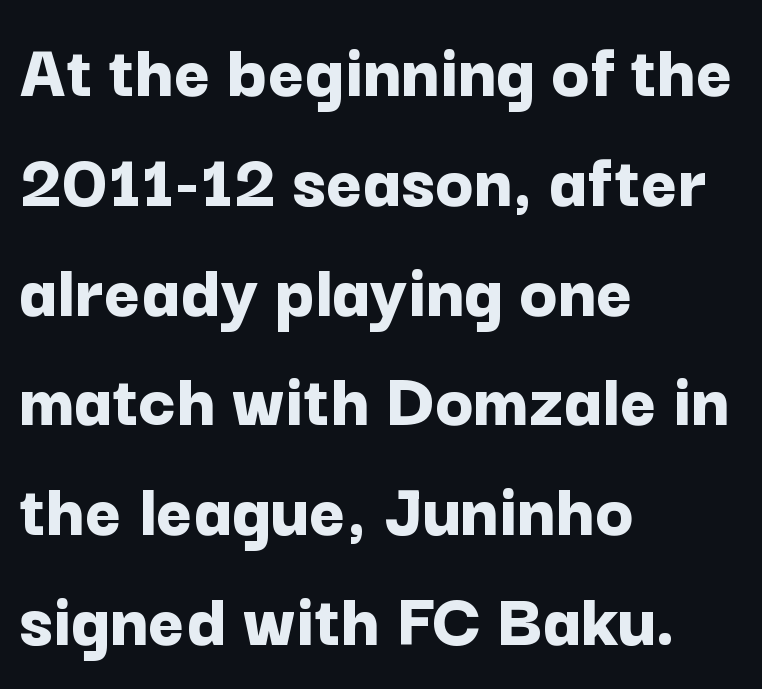
{"serif": "no", "italic": "no", "bold": "yes", "weight": "bold", "width": "normal", "stroke_contrast": "low", "x_height": "medium", "monospaced": "no", "underline": "no", "align": "left", "line_spacing": "normal", "line_spacing_ratio": 1.39, "letter_spacing": "normal", "letter_spacing_em": 0.0, "glyph_px": 79}
